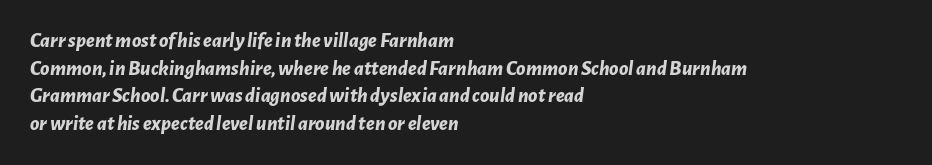
Q: Is the text bold? A: Yes.
Q: Is the text italic (slanted)? A: Yes, it leans right by about 7 degrees.
Q: Is the text underlined? A: No.
Q: How is the paragraph aligned? A: Left-aligned.
Q: Is the spacing between letters normal or unusually wide? A: Normal.
Q: Is the spacing between lines tight, normal or loose? A: Normal.
